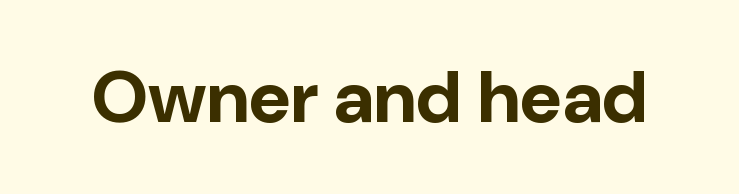
Q: Is the text bold? A: Yes.
Q: Is the text italic (slanted)? A: No, it is upright.
Q: Is the typeface a serif or a sans-serif typeface? A: Sans-serif.
Q: Is the text underlined? A: No.
Q: Is the spacing between letters normal or unusually wide? A: Normal.
Q: Width (condensed, normal, or wide)? A: Normal.
Q: Stroke contrast? A: Low.
Q: x-height? A: Medium.
Q: Monospaced? A: No.
